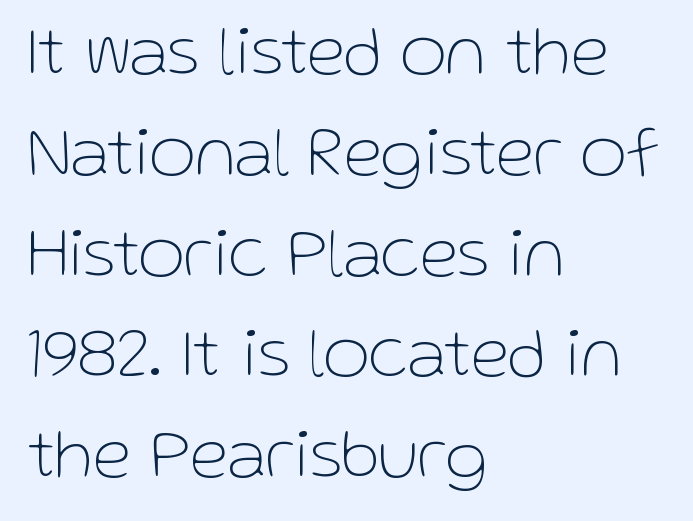
Q: Is the text bold? A: No.
Q: Is the text italic (slanted)? A: No, it is upright.
Q: Is the typeface a serif or a sans-serif typeface? A: Sans-serif.
Q: Is the text underlined? A: No.
Q: How is the paragraph aligned? A: Left-aligned.
Q: Is the spacing between letters normal or unusually wide? A: Normal.
Q: Is the spacing between lines tight, normal or loose? A: Normal.
Q: Width (condensed, normal, or wide)? A: Normal.
Q: Stroke contrast? A: Low.
Q: x-height? A: Medium.
Q: Monospaced? A: No.
